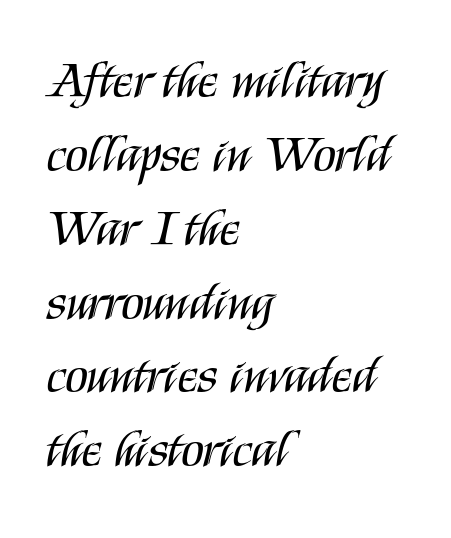
The image shows 52 px regular-weight, condensed sans-serif type; set left-aligned, normal line spacing (1.42x), normal letter spacing, not underlined; medium stroke contrast and a large x-height.
